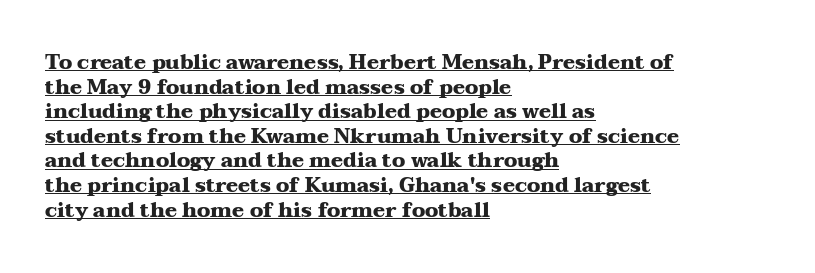
Q: Is the text bold? A: Yes.
Q: Is the text italic (slanted)? A: No, it is upright.
Q: Is the text underlined? A: Yes.
Q: How is the paragraph aligned? A: Left-aligned.
Q: Is the spacing between letters normal or unusually wide? A: Normal.
